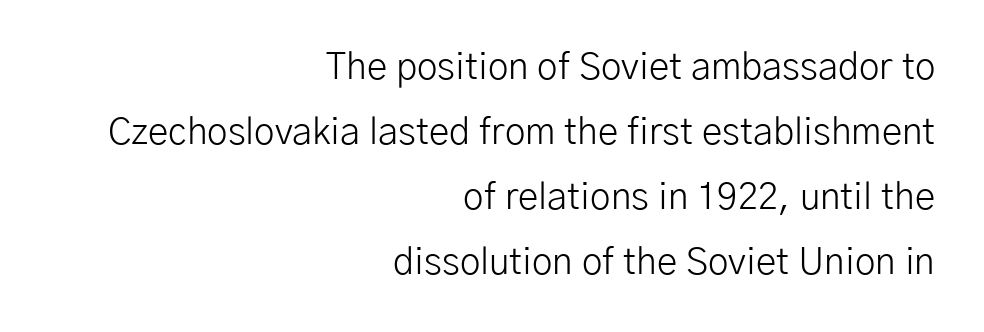
Q: Is the text bold? A: No.
Q: Is the text italic (slanted)? A: No, it is upright.
Q: Is the typeface a serif or a sans-serif typeface? A: Sans-serif.
Q: Is the text underlined? A: No.
Q: How is the paragraph aligned? A: Right-aligned.
Q: Is the spacing between letters normal or unusually wide? A: Normal.
Q: Width (condensed, normal, or wide)? A: Normal.
Q: Stroke contrast? A: Low.
Q: x-height? A: Medium.
Q: Monospaced? A: No.
